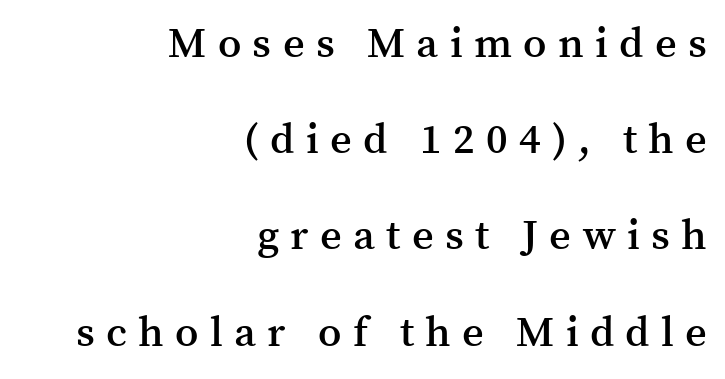
The type family on display is of the serif kind. Every stem runs plumb, perpendicular to the baseline. Note the varied advance widths — an 'i' is clearly narrower than an 'm'. Horizontal bands of white between lines are thick stripes.
